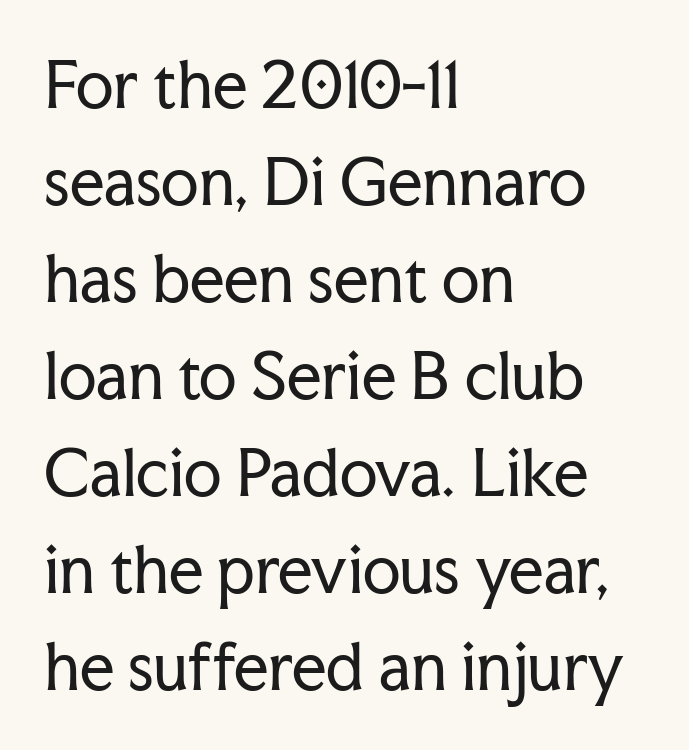
Q: Is the text bold? A: No.
Q: Is the text italic (slanted)? A: No, it is upright.
Q: Is the typeface a serif or a sans-serif typeface? A: Serif.
Q: Is the text underlined? A: No.
Q: How is the paragraph aligned? A: Left-aligned.
Q: Is the spacing between letters normal or unusually wide? A: Normal.
Q: Is the spacing between lines tight, normal or loose? A: Normal.
Q: Width (condensed, normal, or wide)? A: Normal.
Q: Stroke contrast? A: Low.
Q: x-height? A: Medium.
Q: Monospaced? A: No.
